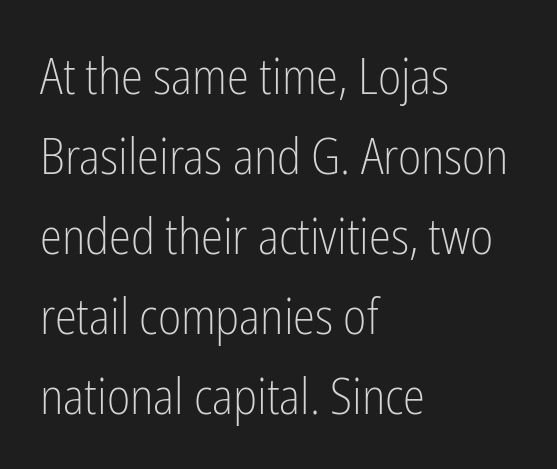
The image shows 50 px light, condensed sans-serif type, upright; set left-aligned, normal line spacing (1.6x), normal letter spacing, not underlined; low stroke contrast and a medium x-height.
